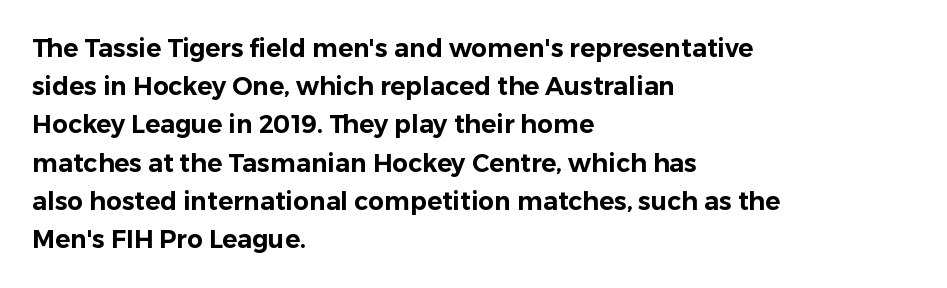
The image shows 25 px text type, upright; set left-aligned, normal line spacing (1.53x), normal letter spacing, not underlined.
